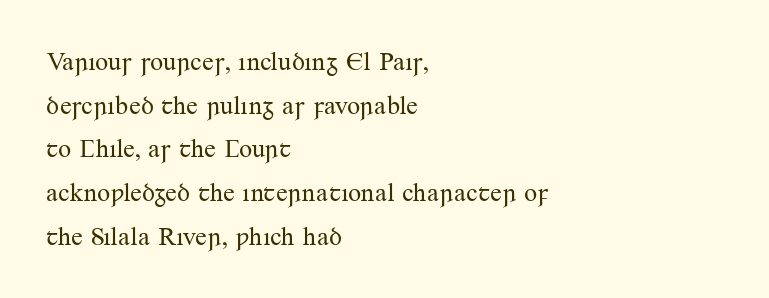
Q: Is the text bold? A: No.
Q: Is the text italic (slanted)? A: No, it is upright.
Q: Is the text underlined? A: No.
Q: How is the paragraph aligned? A: Left-aligned.
Q: Is the spacing between letters normal or unusually wide? A: Normal.
Q: Is the spacing between lines tight, normal or loose? A: Normal.
